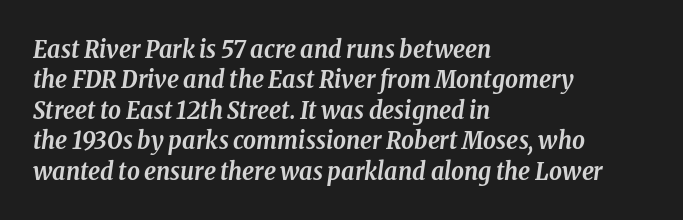
The image shows 25 px bold type, italic (leaning right); set left-aligned, line spacing 1.22x, normal letter spacing, not underlined.
